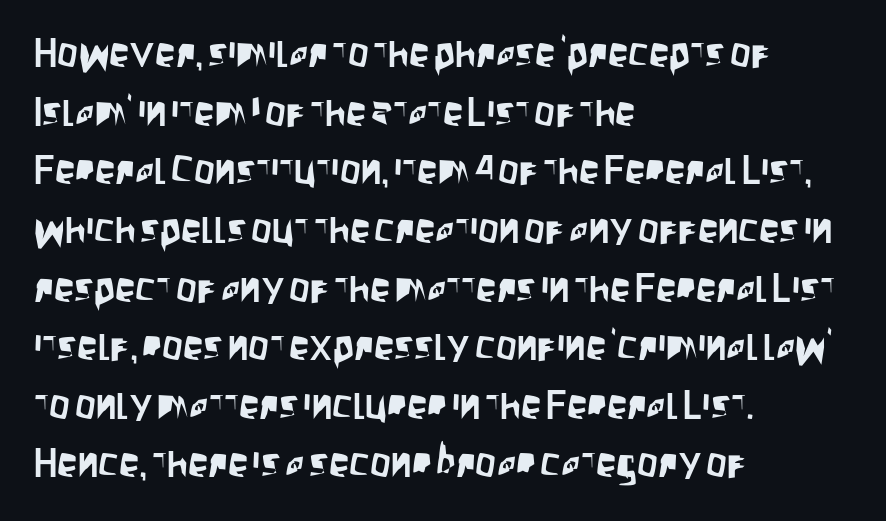
Q: Is the text italic (slanted)? A: No, it is upright.
Q: Is the typeface a serif or a sans-serif typeface? A: Sans-serif.
Q: Is the text underlined? A: No.
Q: How is the paragraph aligned? A: Left-aligned.
Q: Is the spacing between letters normal or unusually wide? A: Normal.
Q: Is the spacing between lines tight, normal or loose? A: Normal.
Q: Width (condensed, normal, or wide)? A: Condensed.
Q: Stroke contrast? A: Low.
Q: x-height? A: Large.
Q: Monospaced? A: No.
